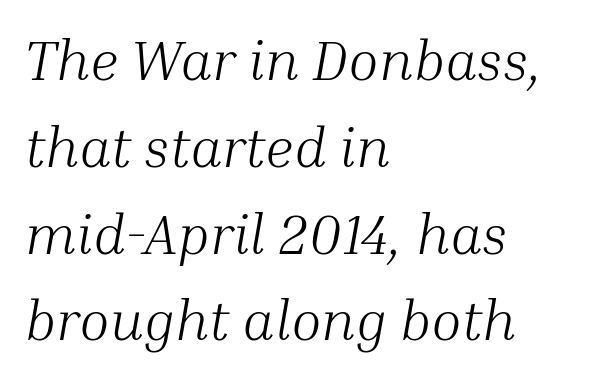
The image shows 56 px light serif type, italic (leaning right); set left-aligned, normal line spacing (1.55x), normal letter spacing, not underlined; medium stroke contrast and a medium x-height.
